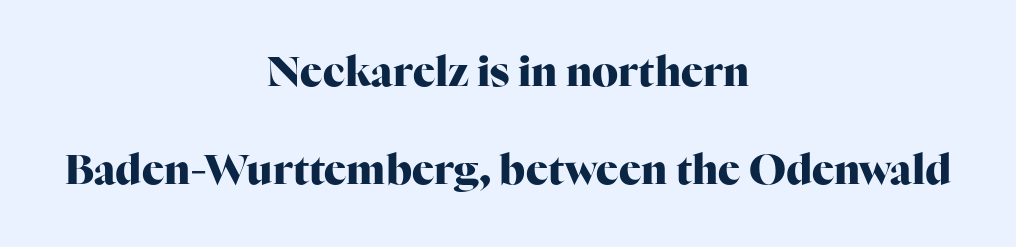
{"serif": "yes", "italic": "no", "bold": "yes", "weight": "heavy", "width": "normal", "stroke_contrast": "high", "x_height": "medium", "monospaced": "no", "underline": "no", "align": "center", "line_spacing": "loose", "line_spacing_ratio": 2.4, "letter_spacing": "normal", "letter_spacing_em": 0.0, "glyph_px": 41}
